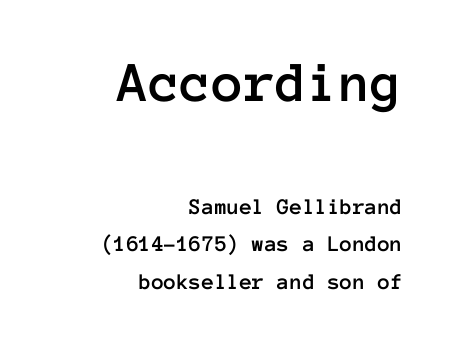
The type sits square on the baseline with zero lean. Compare the two chunks: the upper has the greater cap height. The words here are not underlined. Normally led — the rows are evenly, conventionally spaced. The rendering keeps characters at their native spacing.
